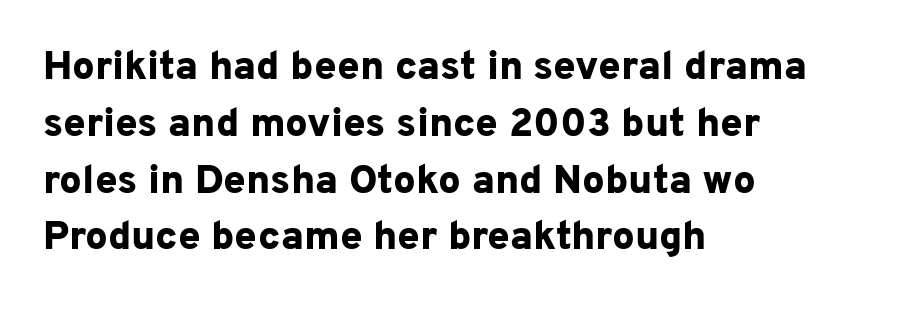
Type without underlining. Notice how thick the strokes are: this is what a full bold looks like. Spacing verdict: proportional, widths tailored to each character. Stroke terminals: plain, sans-serif. Visually the block forms a straight wall on the left and a jagged coastline on the right. Italic? Not at all — the glyphs are vertical.
